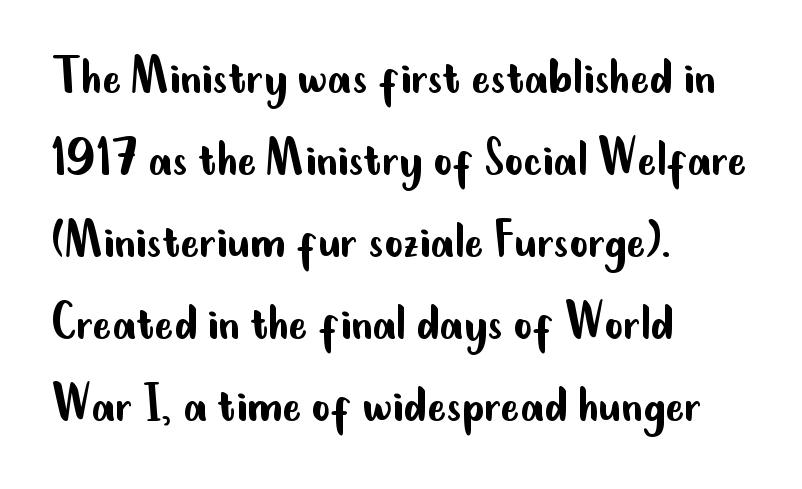
The image shows 57 px regular-weight, condensed sans-serif type, upright; set left-aligned, normal line spacing (1.44x), normal letter spacing, not underlined; low stroke contrast and a small x-height.
